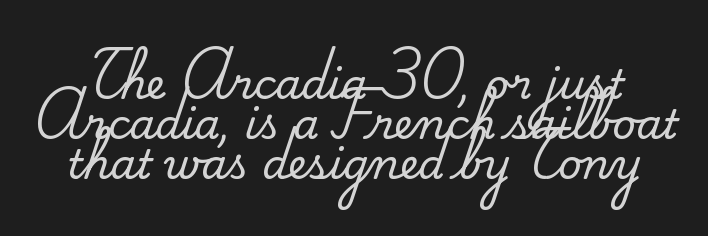
Q: Is the text italic (slanted)? A: Yes.
Q: Is the typeface a serif or a sans-serif typeface? A: Serif.
Q: Is the text underlined? A: No.
Q: Is the spacing between letters normal or unusually wide? A: Normal.
Q: Is the spacing between lines tight, normal or loose? A: Tight.
Q: Width (condensed, normal, or wide)? A: Normal.
Q: Stroke contrast? A: Medium.
Q: x-height? A: Small.
Q: Monospaced? A: No.
